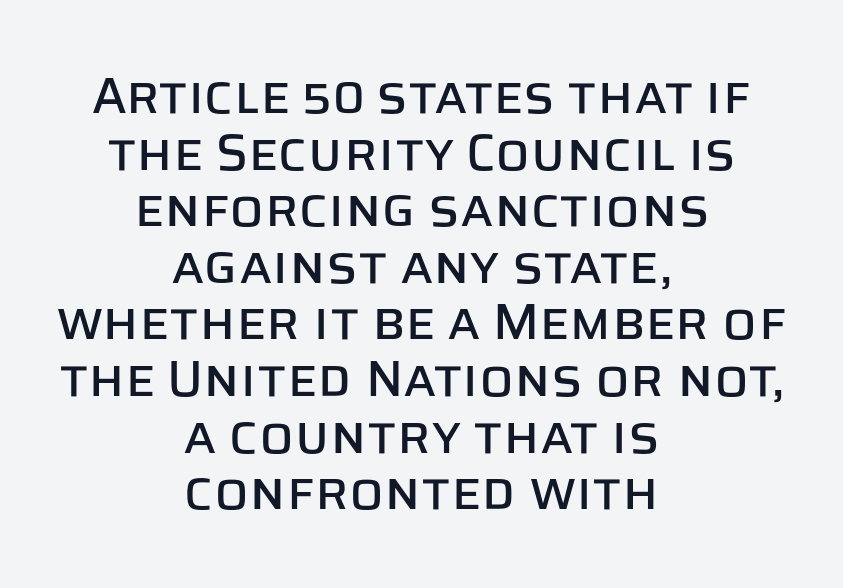
The image shows 51 px sans-serif type, upright; set centered, tight line spacing (1.11x), normal letter spacing, not underlined; low stroke contrast and a large x-height.
